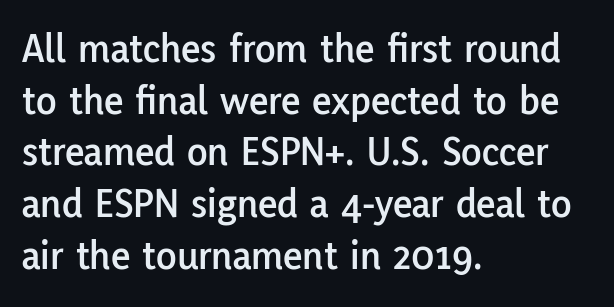
The lettering holds an erect, upright posture throughout. The passage is arranged the way most books set body copy — flush left. The letters advance in unequal steps, a hallmark of proportional type. Honestly, the letter spacing is just normal — you wouldn't notice it. The rendering shows plain stroke endings on the letterforms — a sans-serif design.
